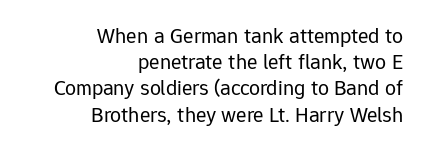
The image shows 22 px text type, upright; set right-aligned, line spacing 1.19x, normal letter spacing, not underlined.
